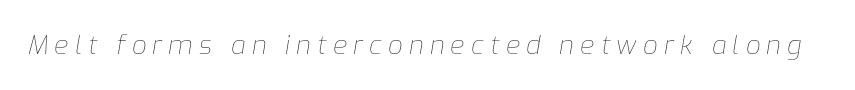
Q: Is the text bold? A: No.
Q: Is the text italic (slanted)? A: Yes, it leans right by about 9 degrees.
Q: Is the text underlined? A: No.
Q: Is the spacing between letters normal or unusually wide? A: Unusually wide.
